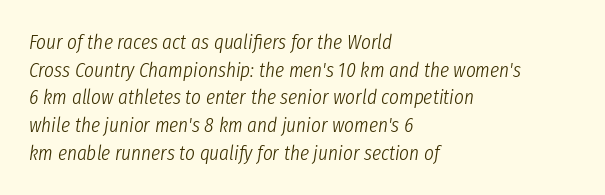
Notice how the passage keeps a crisp vertical edge on the left only. Inter-character spacing is left at the font's built-in metrics. Plain, unruled lines of type. The letterforms sit at book weight or below.
